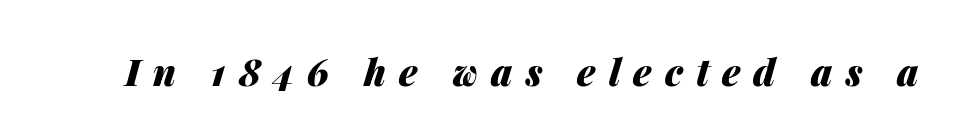
Q: Is the text bold? A: Yes.
Q: Is the text italic (slanted)? A: Yes, it leans right by about 14 degrees.
Q: Is the text underlined? A: No.
Q: Is the spacing between letters normal or unusually wide? A: Unusually wide.
Q: Width (condensed, normal, or wide)? A: Normal.
Q: Stroke contrast? A: Medium.
Q: x-height? A: Medium.
Q: Monospaced? A: No.
